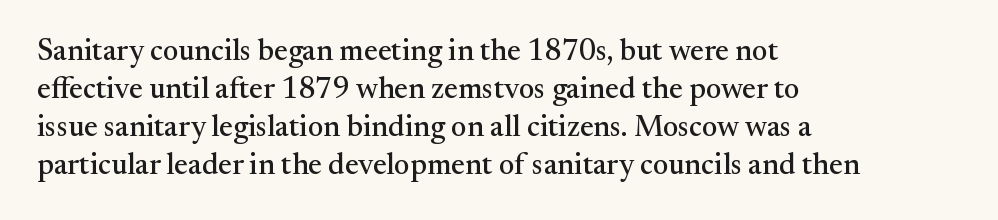
Q: Is the text italic (slanted)? A: No, it is upright.
Q: Is the typeface a serif or a sans-serif typeface? A: Serif.
Q: Is the text underlined? A: No.
Q: How is the paragraph aligned? A: Left-aligned.
Q: Is the spacing between letters normal or unusually wide? A: Normal.
Q: Is the spacing between lines tight, normal or loose? A: Normal.
Q: Width (condensed, normal, or wide)? A: Normal.
Q: Stroke contrast? A: Medium.
Q: x-height? A: Small.
Q: Monospaced? A: No.
